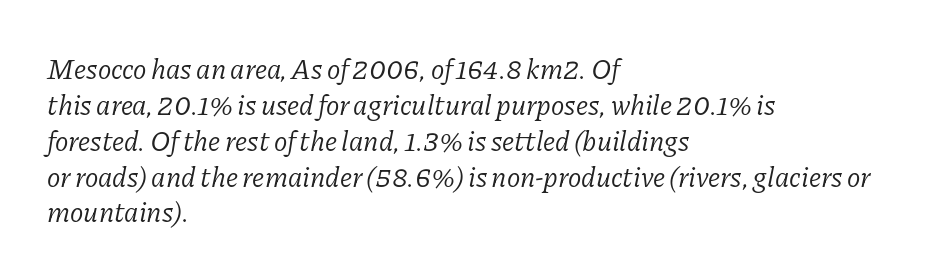
Between one letter and the next there's only the usual sliver of space. The glyphs in this specimen are seriffed. One-word summary of the alignment: left. Any mark beneath the type? The region is blank.
